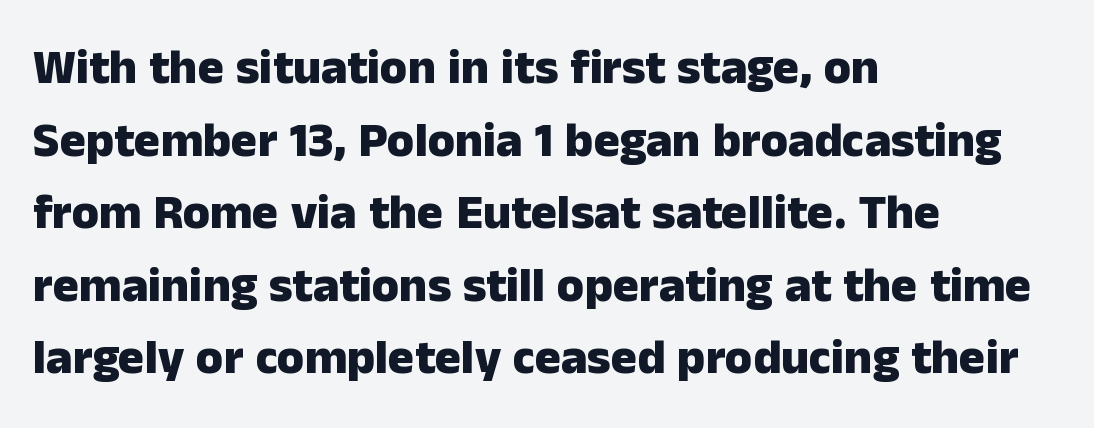
Words appear dense and cohesive because spacing is normal. The typesetter chose a ragged-right arrangement here. Nope, not italic — everything's standing straight. Note the varied advance widths — an 'i' is clearly narrower than an 'm'. A typesetter would label this face a sans.
